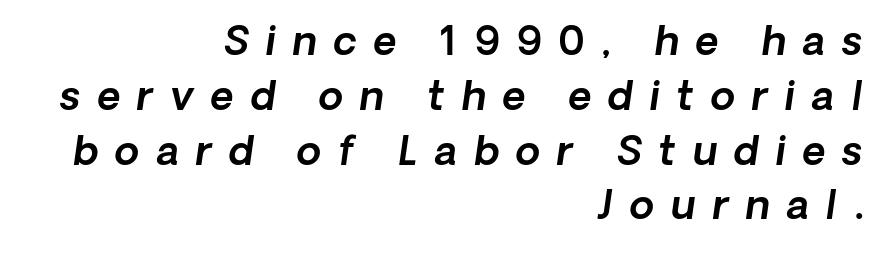
{"serif": "no", "width": "normal", "x_height": "medium", "monospaced": "no", "underline": "no", "align": "right", "line_spacing": "normal", "line_spacing_ratio": 1.37, "letter_spacing": "wide", "letter_spacing_em": 0.42, "glyph_px": 40}
